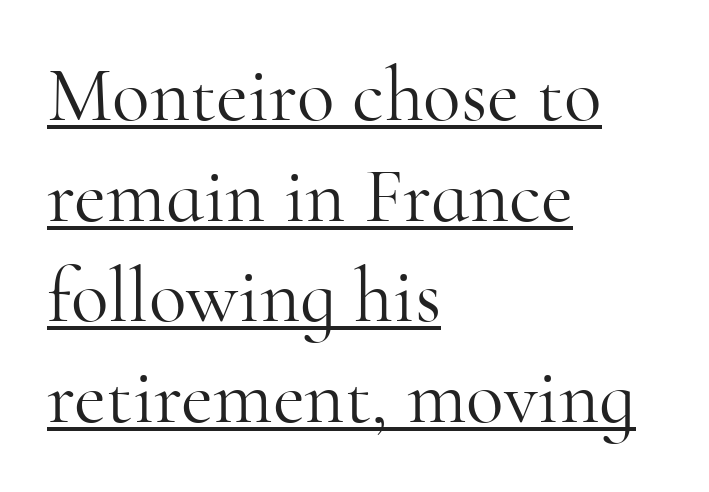
The image shows 78 px light serif type, upright; set left-aligned, normal line spacing (1.29x), normal letter spacing, underlined; high stroke contrast and a small x-height.
